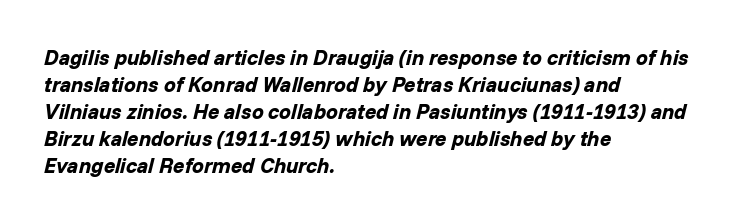
Q: Is the text bold? A: Yes.
Q: Is the text italic (slanted)? A: Yes, it leans right by about 14 degrees.
Q: Is the text underlined? A: No.
Q: How is the paragraph aligned? A: Left-aligned.
Q: Is the spacing between letters normal or unusually wide? A: Normal.
Q: Is the spacing between lines tight, normal or loose? A: Normal.
